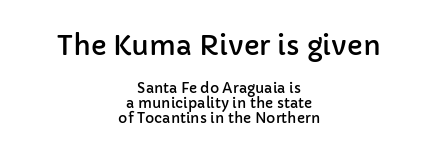
Q: Is the text italic (slanted)? A: No, it is upright.
Q: Is the text underlined? A: No.
Q: How is the paragraph aligned? A: Centered.
Q: Is the spacing between letters normal or unusually wide? A: Normal.
Q: Is the spacing between lines tight, normal or loose? A: Tight.
Q: Which block of text is set in a larger size, the first (top) or the second (bottom)? A: The first (top) one.
